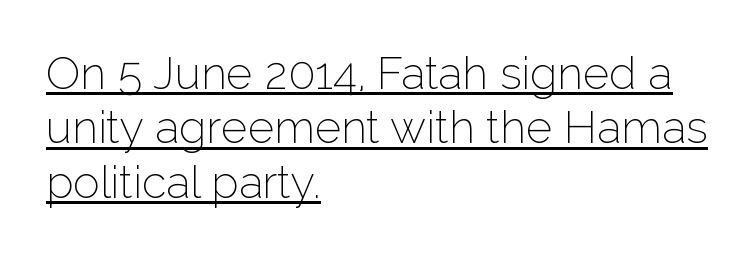
{"serif": "no", "italic": "no", "bold": "no", "weight": "thin", "width": "normal", "stroke_contrast": "low", "x_height": "medium", "monospaced": "no", "underline": "yes", "align": "left", "line_spacing_ratio": 1.21, "letter_spacing": "normal", "letter_spacing_em": 0.0, "glyph_px": 45}
